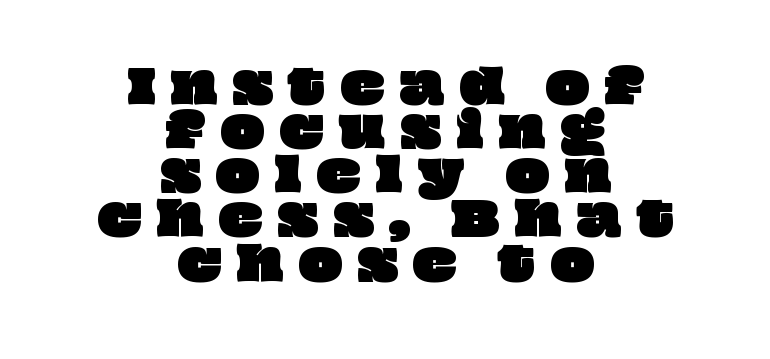
The image shows 46 px wide type; set centered, tight line spacing (0.96x), unusually wide letter spacing (+0.33 em), not underlined; low stroke contrast and a large x-height.
